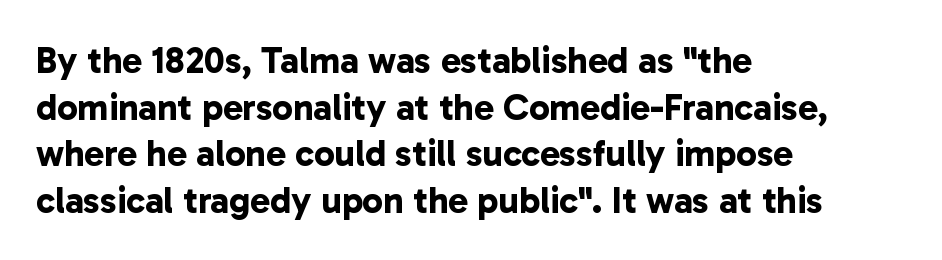
The image shows 37 px bold sans-serif type; set left-aligned, normal line spacing (1.26x), normal letter spacing, not underlined; low stroke contrast and a medium x-height.
